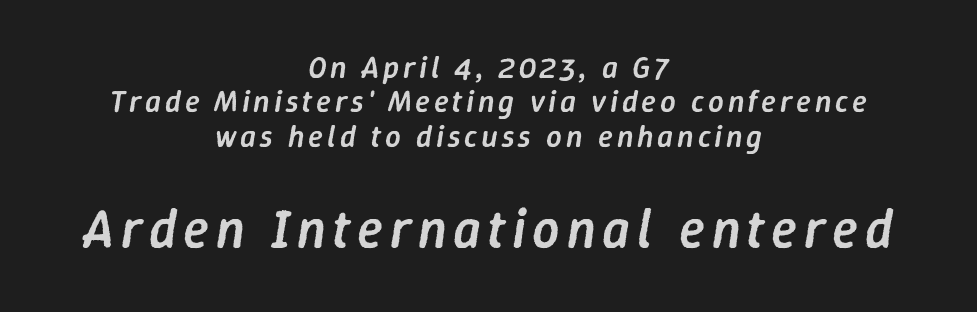
The image shows 54 px semibold type, italic (leaning right); set centered, tight line spacing (1.11x), not underlined; the second (bottom) block is 1.74x larger; low stroke contrast and a medium x-height.
